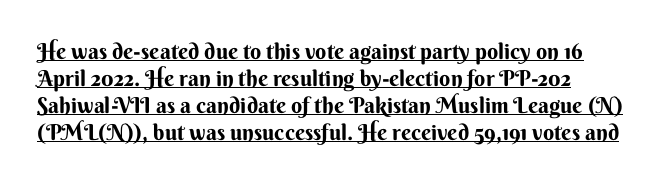
There is no visible air inserted between adjacent glyphs. A baseline rule has been typeset under these characters. Posture: upright roman. A dark, heavy texture on the line: the type is bold.
